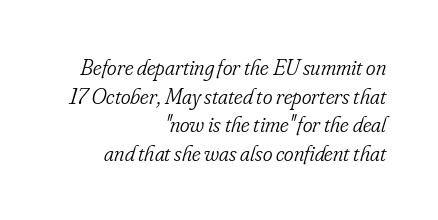
All the whitespace from short lines collects on the left. This reads as an unemphasized weight, regular at the heaviest. The typography opts for an oblique posture over an upright one. A normal amount of white space separates one row of letters from the next.
